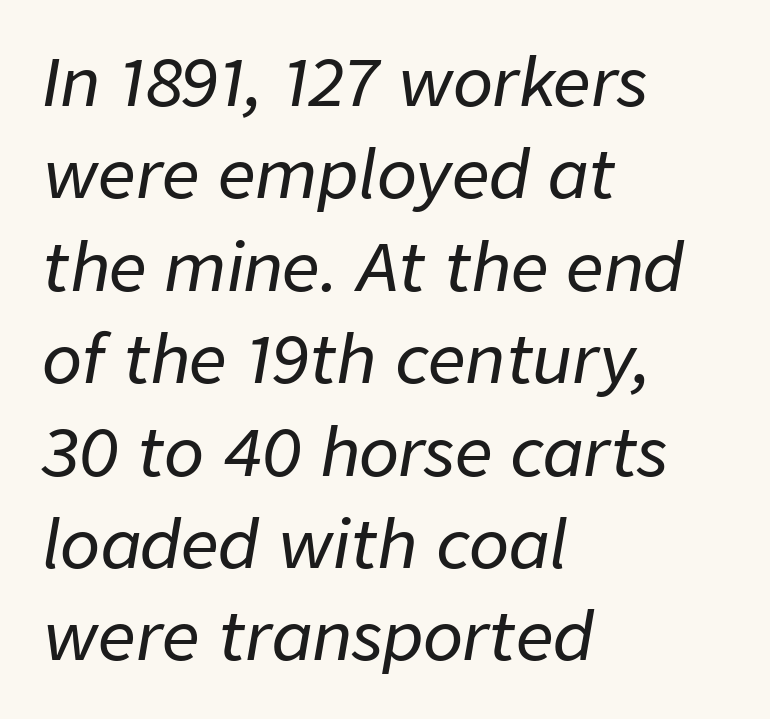
The image shows 66 px text type, italic (leaning right); set left-aligned, normal line spacing (1.4x), normal letter spacing, not underlined; low stroke contrast and a medium x-height.
